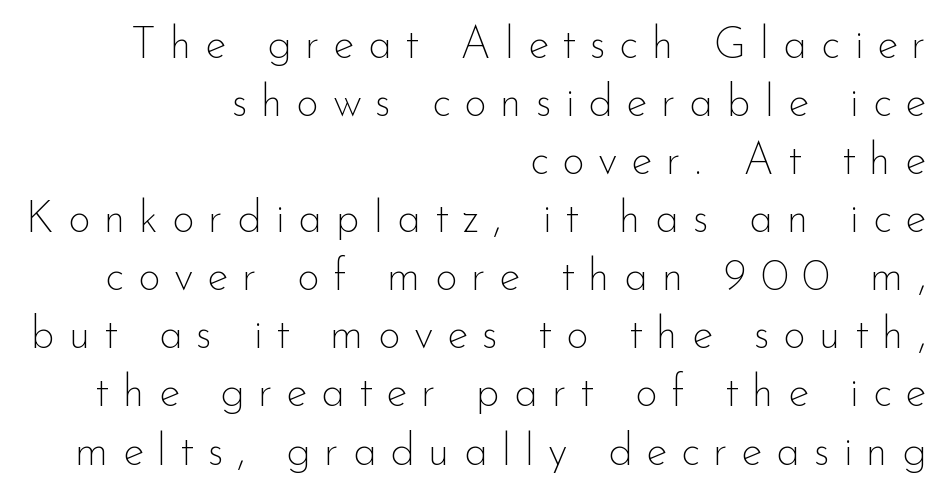
The weight tops out at a normal text grade. Quick note: interline space is typical. The letters stand upright; this is a roman face. The area under the type is left untouched. This rendering uses right alignment, leaving the left contour irregular. Each letter keeps its own natural width here, so spacing adapts to shape.
